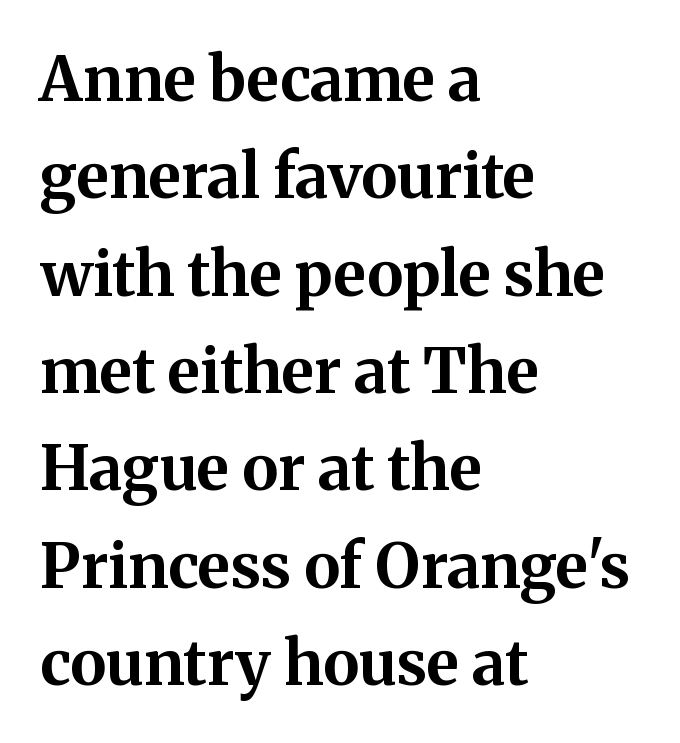
{"serif": "yes", "italic": "no", "bold": "yes", "weight": "bold", "width": "normal", "stroke_contrast": "medium", "x_height": "medium", "monospaced": "no", "underline": "no", "align": "left", "line_spacing": "normal", "line_spacing_ratio": 1.57, "letter_spacing": "normal", "letter_spacing_em": 0.0, "glyph_px": 62}
